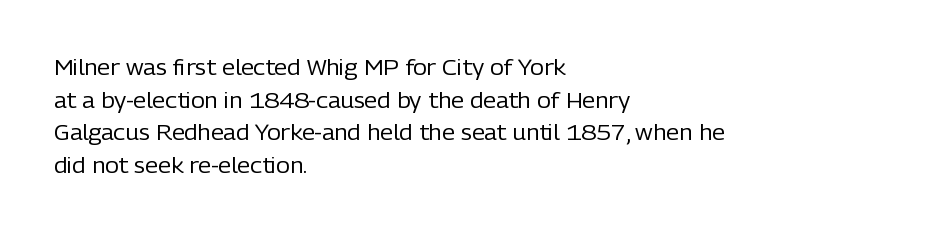
The axis of the letterforms is exactly vertical. Here the glyphs are tracked normally, forming tight word shapes. Descenders hang freely into open space. Line beginnings align vertically; line endings do not. The rows are spaced the way most documents space them.
